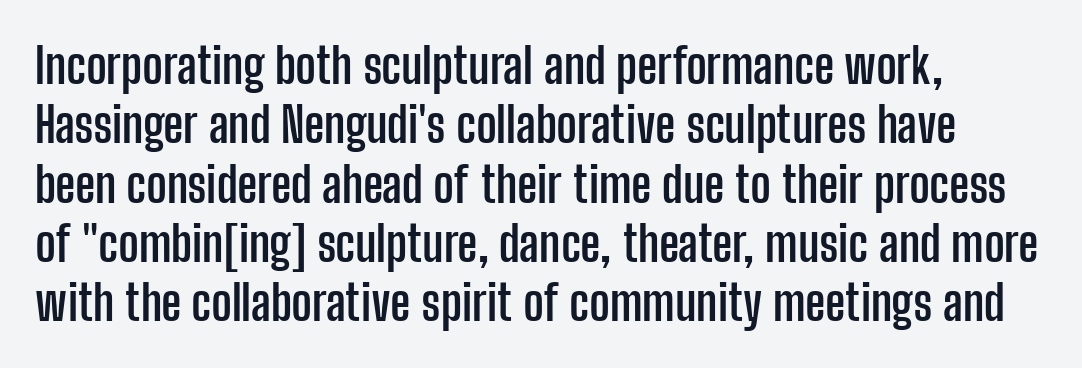
Q: Is the text bold? A: Yes.
Q: Is the text italic (slanted)? A: No, it is upright.
Q: Is the typeface a serif or a sans-serif typeface? A: Sans-serif.
Q: Is the text underlined? A: No.
Q: How is the paragraph aligned? A: Left-aligned.
Q: Is the spacing between letters normal or unusually wide? A: Normal.
Q: Width (condensed, normal, or wide)? A: Condensed.
Q: Stroke contrast? A: Low.
Q: x-height? A: Medium.
Q: Monospaced? A: No.
